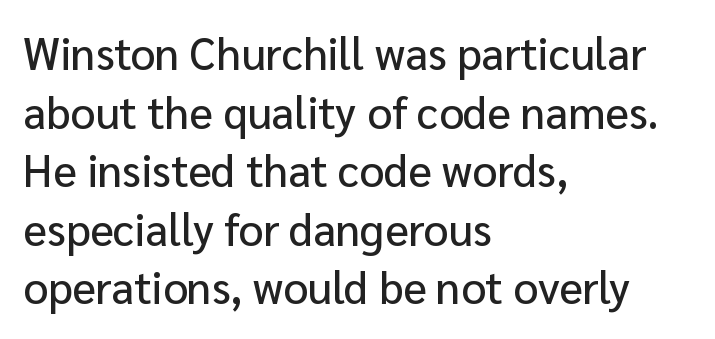
The image shows 44 px sans-serif type, upright; set left-aligned, normal line spacing (1.33x), normal letter spacing, not underlined; low stroke contrast and a medium x-height.
